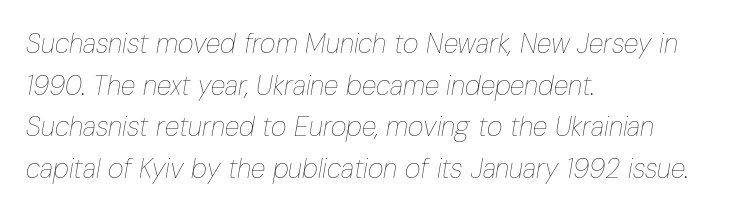
Q: Is the text bold? A: No.
Q: Is the text italic (slanted)? A: Yes, it leans right by about 10 degrees.
Q: Is the text underlined? A: No.
Q: How is the paragraph aligned? A: Left-aligned.
Q: Is the spacing between letters normal or unusually wide? A: Normal.
Q: Is the spacing between lines tight, normal or loose? A: Normal.
